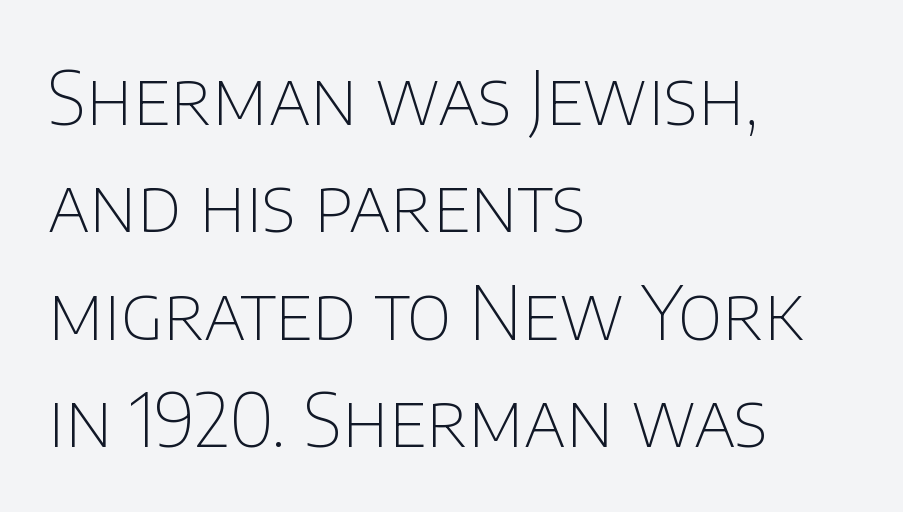
The image shows 74 px thin sans-serif type, upright; set left-aligned, normal line spacing (1.45x), normal letter spacing, not underlined; low stroke contrast and a large x-height.
